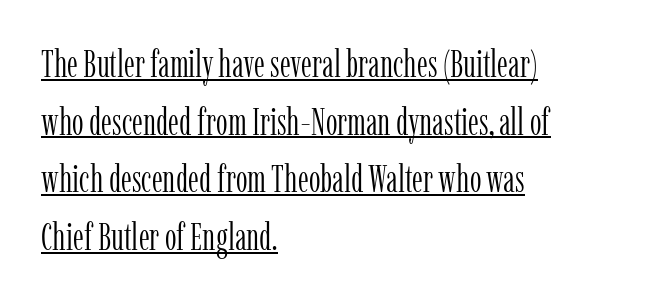
The image shows 37 px light, condensed serif type, upright; set left-aligned, normal line spacing (1.56x), normal letter spacing, underlined; low stroke contrast and a medium x-height.
